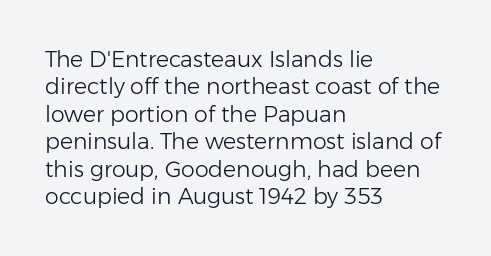
{"italic": "no", "bold": "no", "underline": "no", "align": "left", "line_spacing": "normal", "line_spacing_ratio": 1.25, "letter_spacing": "normal", "letter_spacing_em": 0.0, "glyph_px": 22}
